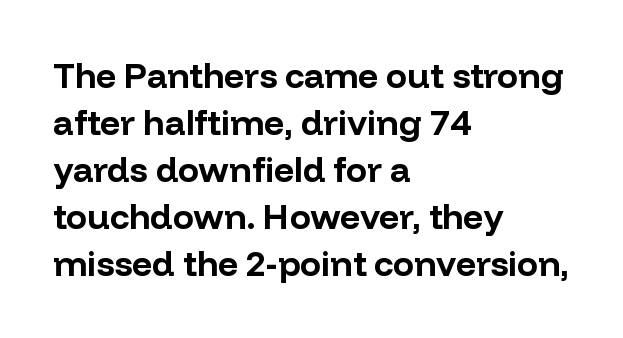
Q: Is the text bold? A: Yes.
Q: Is the text italic (slanted)? A: No, it is upright.
Q: Is the typeface a serif or a sans-serif typeface? A: Sans-serif.
Q: Is the text underlined? A: No.
Q: How is the paragraph aligned? A: Left-aligned.
Q: Is the spacing between letters normal or unusually wide? A: Normal.
Q: Is the spacing between lines tight, normal or loose? A: Normal.
Q: Width (condensed, normal, or wide)? A: Normal.
Q: Stroke contrast? A: Low.
Q: x-height? A: Medium.
Q: Monospaced? A: No.
